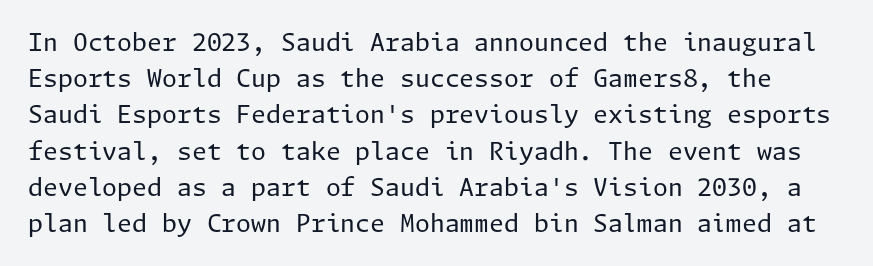
{"italic": "no", "bold": "no", "underline": "no", "line_spacing": "normal", "line_spacing_ratio": 1.51, "letter_spacing": "normal", "letter_spacing_em": 0.0, "glyph_px": 24}
